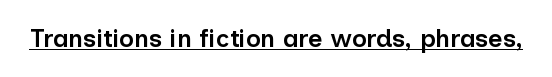
The letters sit at their default tracking, neither squeezed nor spread. On the weight axis this lands at semibold, roughly 600. Somebody hit Ctrl+U on this one — the words are underlined. In terms of posture, this sample is upright.
